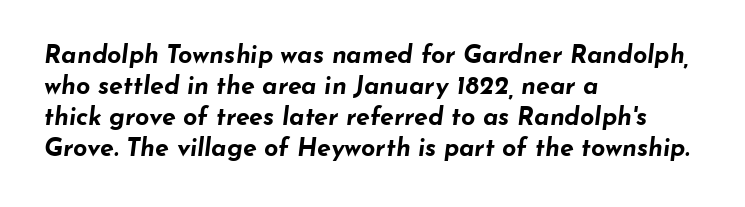
The image shows 25 px bold type, italic (leaning right); set left-aligned, line spacing 1.24x, normal letter spacing, not underlined.
